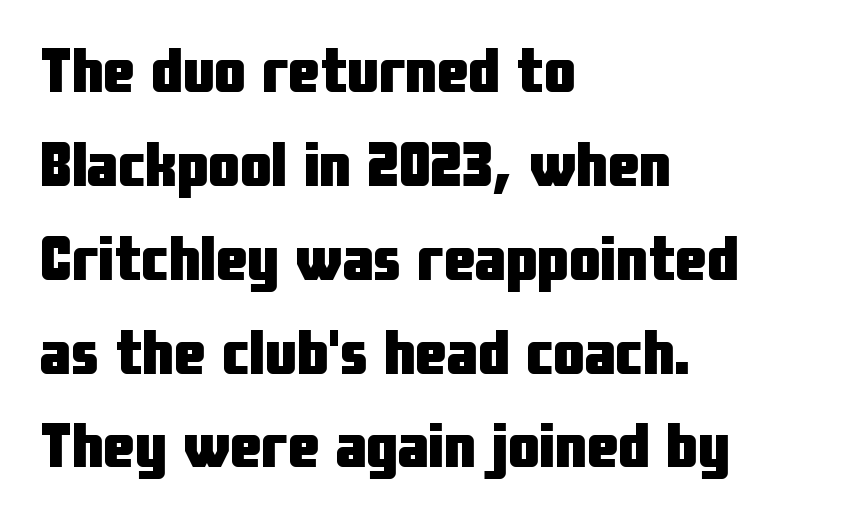
{"serif": "no", "italic": "no", "bold": "yes", "weight": "heavy", "width": "condensed", "stroke_contrast": "low", "x_height": "medium", "monospaced": "no", "underline": "no", "align": "left", "line_spacing": "normal", "line_spacing_ratio": 1.49, "letter_spacing": "normal", "letter_spacing_em": 0.0, "glyph_px": 63}
